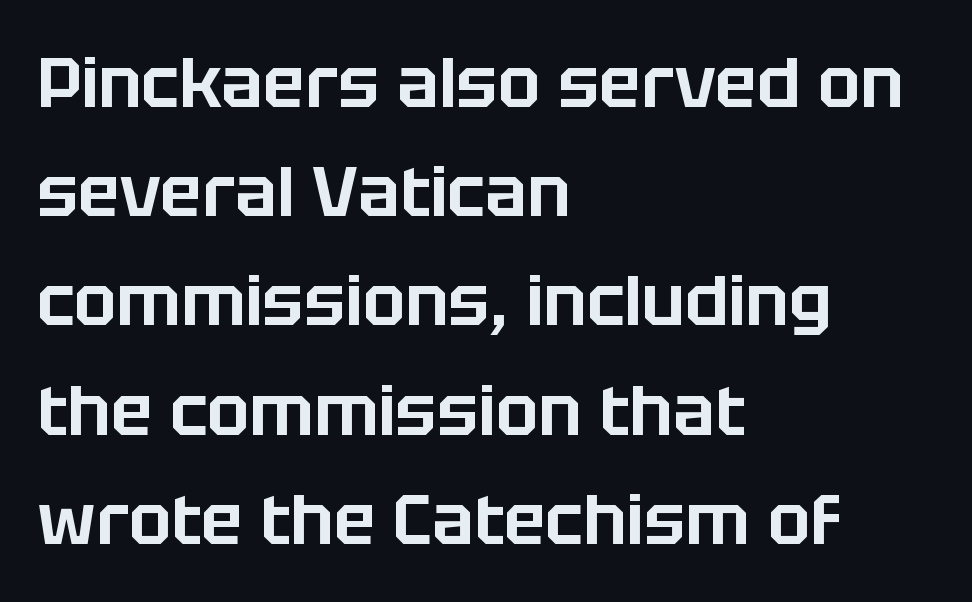
{"serif": "no", "italic": "no", "width": "normal", "stroke_contrast": "low", "x_height": "large", "monospaced": "no", "underline": "no", "align": "left", "line_spacing": "normal", "line_spacing_ratio": 1.56, "letter_spacing": "normal", "letter_spacing_em": 0.0, "glyph_px": 70}
